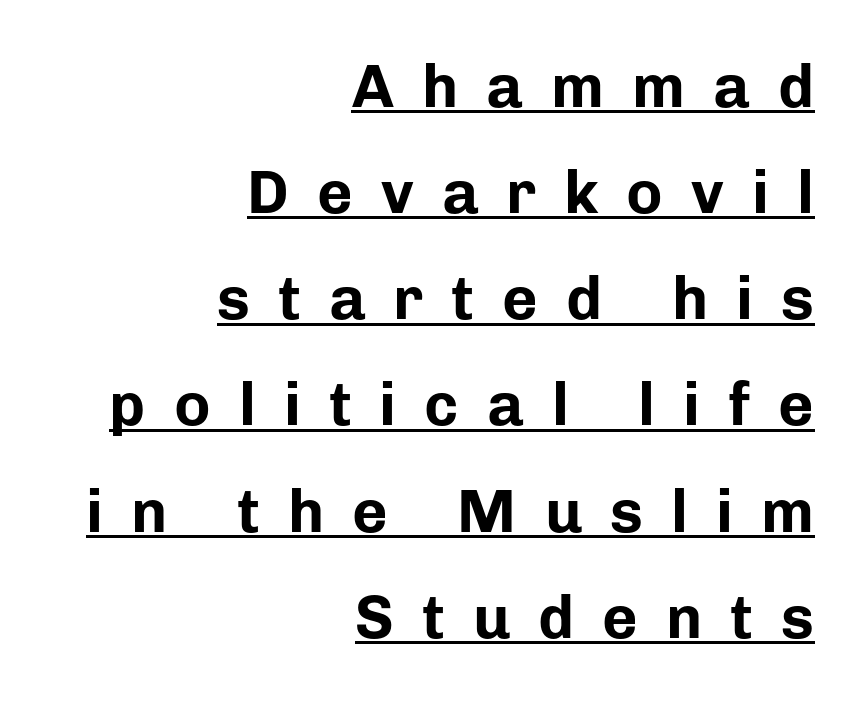
Students, observe the line beneath the letters — that is underlining. Italic: no, the glyphs are upright roman. The letters advance in unequal steps, a hallmark of proportional type. Does extra space separate the letters? Yes, quite a lot of it. The paragraph shown leans on its right margin. Are there feet on the stems? There aren't — it's a sans.
